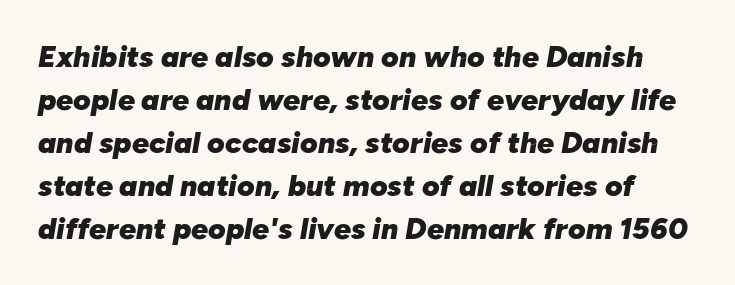
Q: Is the text bold? A: Yes.
Q: Is the text italic (slanted)? A: Yes, it leans right by about 10 degrees.
Q: Is the text underlined? A: No.
Q: Is the spacing between letters normal or unusually wide? A: Normal.
Q: Is the spacing between lines tight, normal or loose? A: Normal.
Q: Width (condensed, normal, or wide)? A: Normal.
Q: Stroke contrast? A: Low.
Q: x-height? A: Medium.
Q: Monospaced? A: No.
